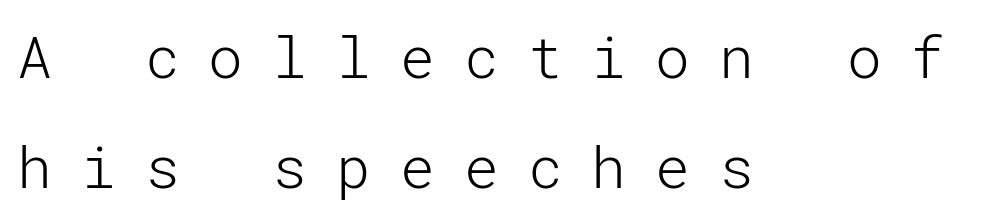
{"serif": "no", "italic": "no", "bold": "no", "weight": "light", "width": "normal", "stroke_contrast": "low", "x_height": "medium", "underline": "no", "align": "left", "line_spacing": "loose", "line_spacing_ratio": 1.9, "letter_spacing": "wide", "letter_spacing_em": 0.5, "glyph_px": 58}
